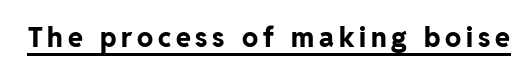
{"italic": "no", "bold": "yes", "underline": "yes", "glyph_px": 27}
